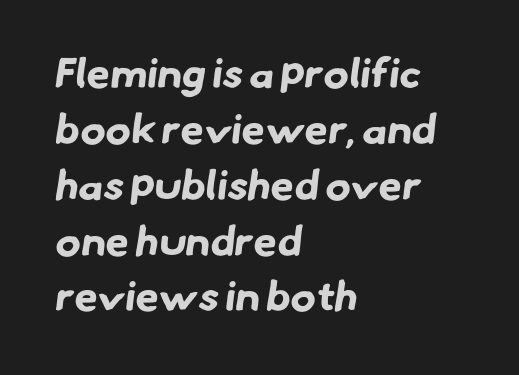
{"serif": "no", "bold": "yes", "weight": "bold", "width": "normal", "stroke_contrast": "low", "x_height": "small", "monospaced": "no", "underline": "no", "align": "left", "line_spacing": "normal", "line_spacing_ratio": 1.33, "letter_spacing": "normal", "letter_spacing_em": 0.0, "glyph_px": 42}
